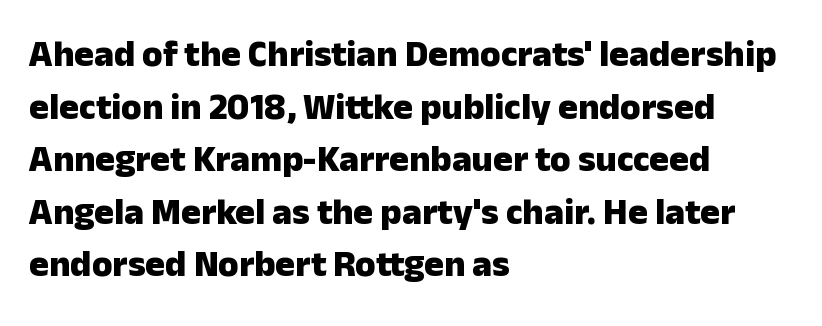
Q: Is the text bold? A: Yes.
Q: Is the text italic (slanted)? A: No, it is upright.
Q: Is the typeface a serif or a sans-serif typeface? A: Sans-serif.
Q: Is the text underlined? A: No.
Q: How is the paragraph aligned? A: Left-aligned.
Q: Is the spacing between letters normal or unusually wide? A: Normal.
Q: Is the spacing between lines tight, normal or loose? A: Normal.
Q: Width (condensed, normal, or wide)? A: Normal.
Q: Stroke contrast? A: Low.
Q: x-height? A: Medium.
Q: Monospaced? A: No.
